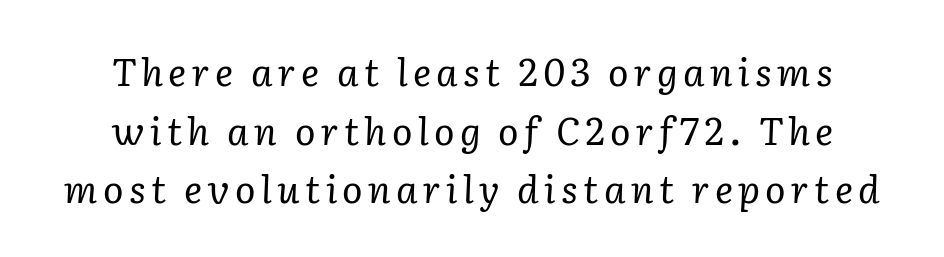
Successive baselines arrive at the customary interval. Centered paragraph, ragged on both sides. Lines of text with bare space underneath. On a weight scale, this lands at 450 or below.
